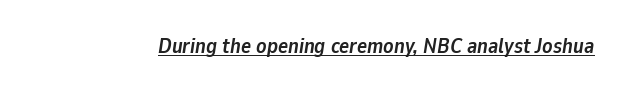
{"italic": "yes", "lean": "right", "slant_degrees": 9, "bold": "yes", "underline": "yes", "letter_spacing": "normal", "letter_spacing_em": 0.0, "glyph_px": 21}
